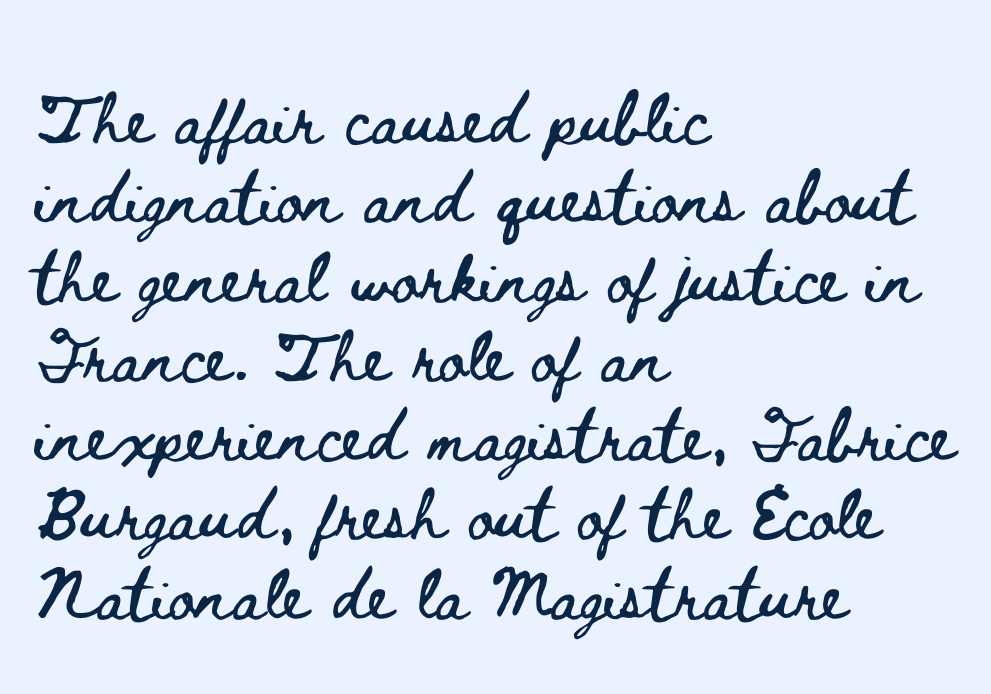
Glance below the letters and you will spot only blank space. Nobody touched the tracking dial on this one. The face used here is proportionally spaced, like ordinary book or web type.
